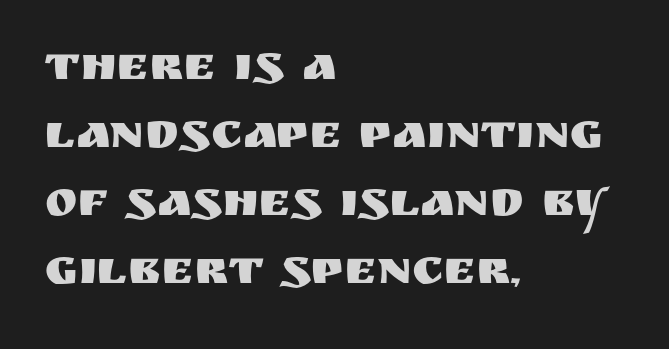
{"serif": "no", "italic": "no", "width": "normal", "stroke_contrast": "medium", "x_height": "large", "monospaced": "no", "underline": "no", "align": "left", "line_spacing": "normal", "line_spacing_ratio": 1.39, "letter_spacing": "normal", "letter_spacing_em": 0.0, "glyph_px": 49}
